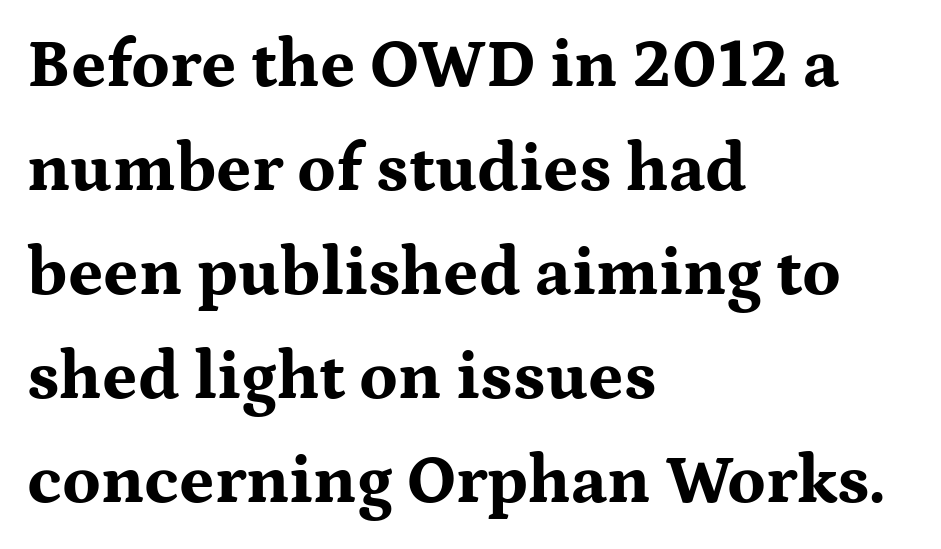
The image shows 68 px bold, wide serif type, upright; set left-aligned, normal line spacing (1.53x), normal letter spacing, not underlined; medium stroke contrast and a medium x-height.
